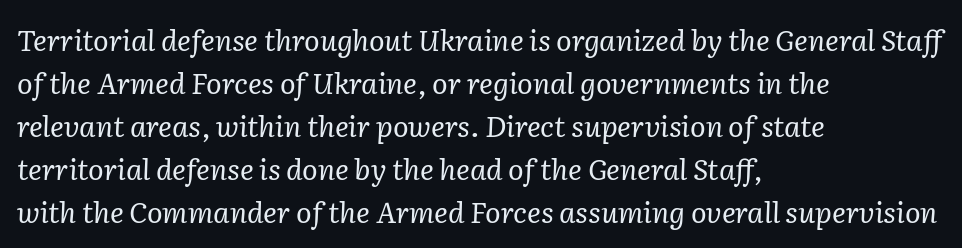
Q: Is the text bold? A: No.
Q: Is the text italic (slanted)? A: Yes, it leans right by about 2 degrees.
Q: Is the typeface a serif or a sans-serif typeface? A: Serif.
Q: Is the text underlined? A: No.
Q: How is the paragraph aligned? A: Left-aligned.
Q: Is the spacing between letters normal or unusually wide? A: Normal.
Q: Is the spacing between lines tight, normal or loose? A: Normal.
Q: Width (condensed, normal, or wide)? A: Normal.
Q: Stroke contrast? A: Low.
Q: x-height? A: Medium.
Q: Monospaced? A: No.
